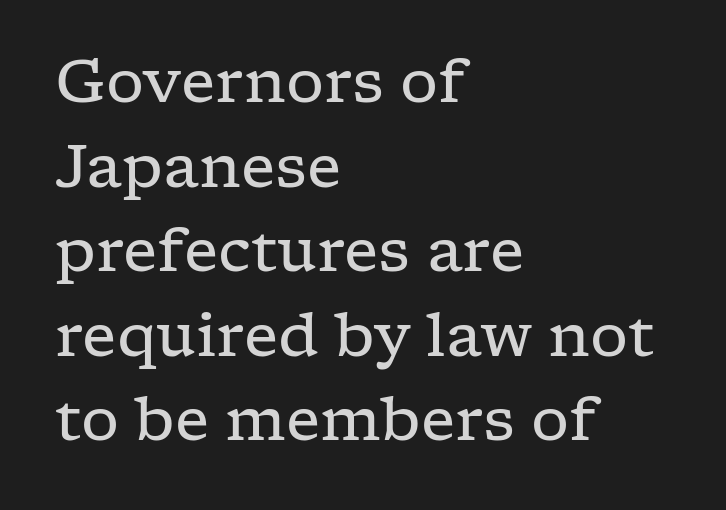
The image shows 60 px regular-weight, wide serif type, upright; set left-aligned, normal line spacing (1.41x), normal letter spacing, not underlined; low stroke contrast and a medium x-height.
